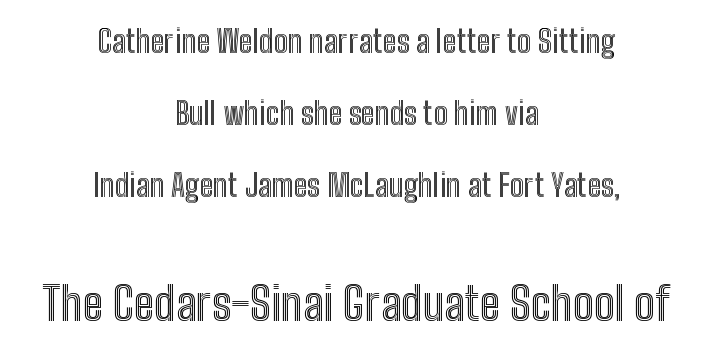
The image shows 46 px condensed type, upright; set centered, loose line spacing (2.33x), normal letter spacing, not underlined; the second (bottom) block is 1.48x larger; a medium x-height.
